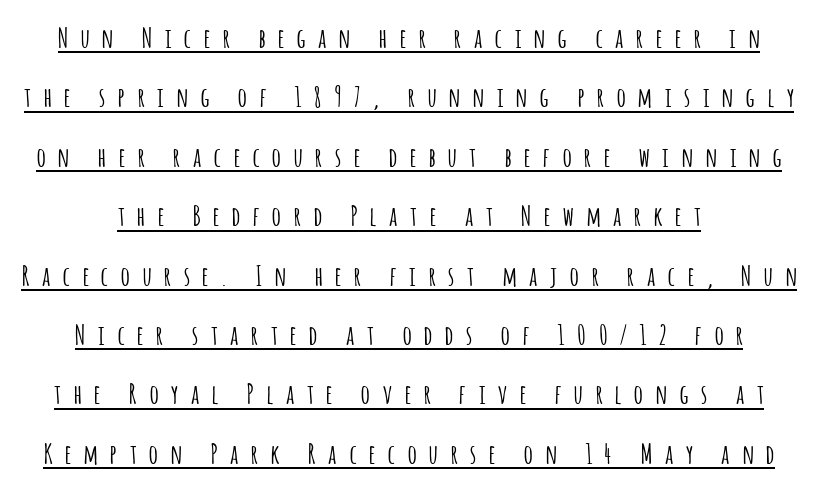
The image shows 27 px text type, upright; set loose line spacing (2.2x), unusually wide letter spacing (+0.48 em), underlined.
